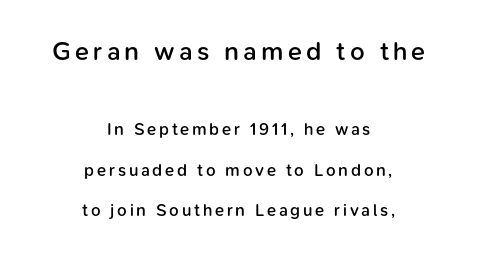
Notice how the stems are strictly vertical — no italics here. The leading is generous, giving the passage an open texture. The glyphs are unaccompanied by any horizontal stroke below them. Leftover space on each line is divided equally before and after the words.
